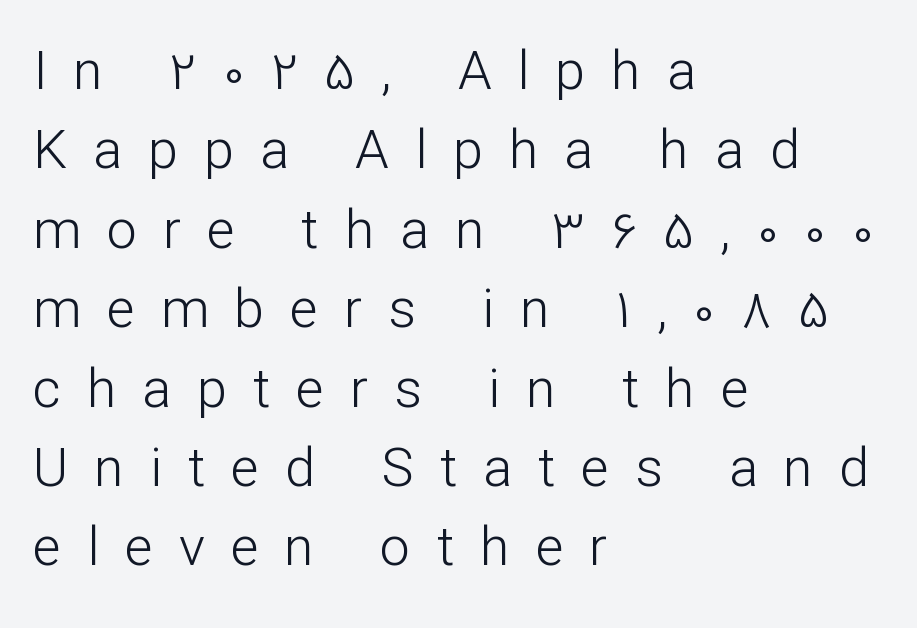
{"serif": "no", "italic": "no", "bold": "no", "weight": "light", "width": "normal", "stroke_contrast": "low", "x_height": "medium", "monospaced": "no", "underline": "no", "align": "left", "line_spacing": "normal", "line_spacing_ratio": 1.47, "letter_spacing": "wide", "letter_spacing_em": 0.48, "glyph_px": 54}
